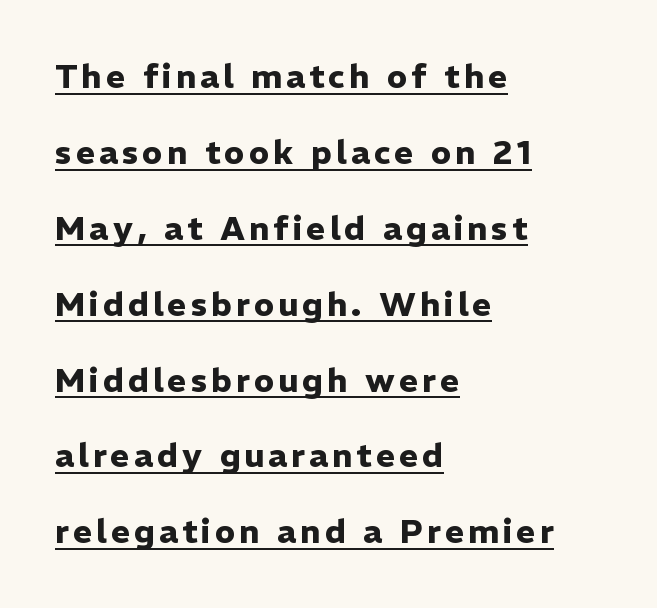
The image shows 33 px heavy sans-serif type, upright; set left-aligned, loose line spacing (2.3x), underlined; low stroke contrast and a medium x-height.
